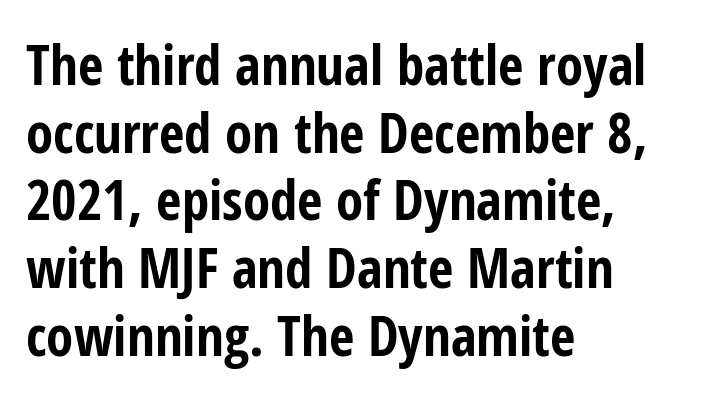
The lettering stays uniformly vertical, giving the passage a roman look. This is sans-serif lettering, the kind often seen on screens and signage. Here the glyphs are tracked normally, forming tight word shapes. The glyphs are unaccompanied by any horizontal stroke below them. This rendering uses left alignment, leaving the right contour irregular.
